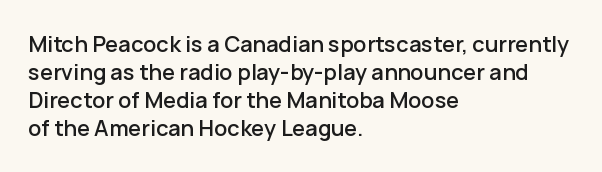
Style check: upright. Decoration check: the copy has no underline. The gaps between neighbouring characters are ordinary and unremarkable. This sample is left-justified, so line endings fall wherever the words run out. The rows are spaced the way most documents space them.
